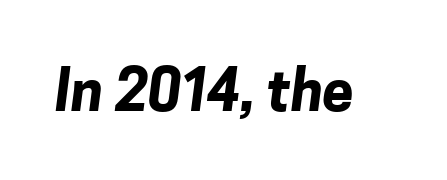
Q: Is the text bold? A: Yes.
Q: Is the typeface a serif or a sans-serif typeface? A: Sans-serif.
Q: Is the text underlined? A: No.
Q: Is the spacing between letters normal or unusually wide? A: Normal.
Q: Width (condensed, normal, or wide)? A: Normal.
Q: Stroke contrast? A: Low.
Q: x-height? A: Medium.
Q: Monospaced? A: No.
